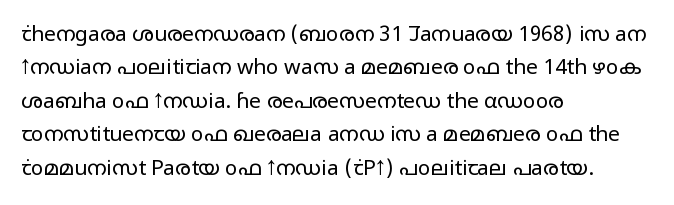
Q: Is the text bold? A: No.
Q: Is the text italic (slanted)? A: No, it is upright.
Q: Is the text underlined? A: No.
Q: How is the paragraph aligned? A: Left-aligned.
Q: Is the spacing between letters normal or unusually wide? A: Normal.
Q: Is the spacing between lines tight, normal or loose? A: Normal.
